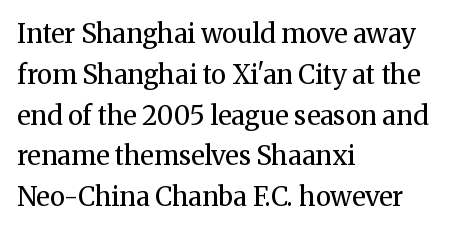
The image shows 26 px text type, upright; set left-aligned, normal line spacing (1.57x), normal letter spacing, not underlined.
